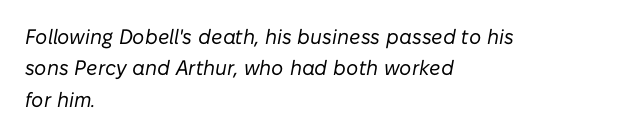
{"italic": "yes", "lean": "right", "slant_degrees": 10, "bold": "no", "underline": "no", "align": "left", "line_spacing": "normal", "line_spacing_ratio": 1.49, "letter_spacing": "normal", "letter_spacing_em": 0.0, "glyph_px": 21}
